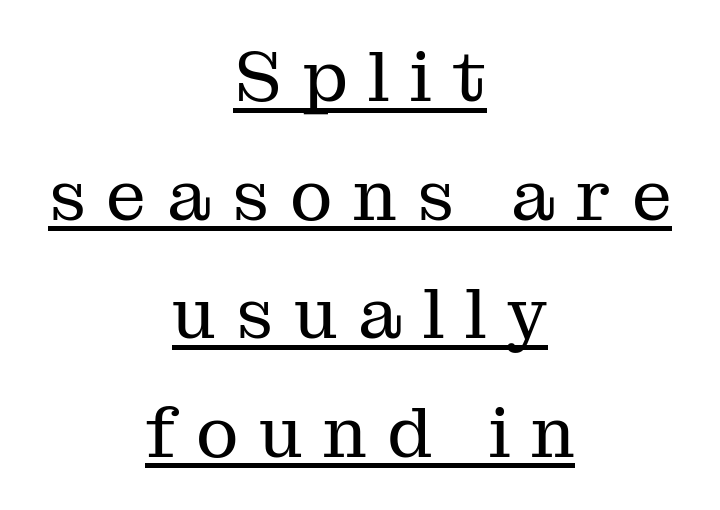
{"serif": "yes", "italic": "no", "bold": "no", "weight": "regular", "width": "normal", "stroke_contrast": "medium", "x_height": "medium", "monospaced": "no", "underline": "yes", "align": "center", "line_spacing": "normal", "line_spacing_ratio": 1.67, "letter_spacing": "wide", "letter_spacing_em": 0.29, "glyph_px": 71}
